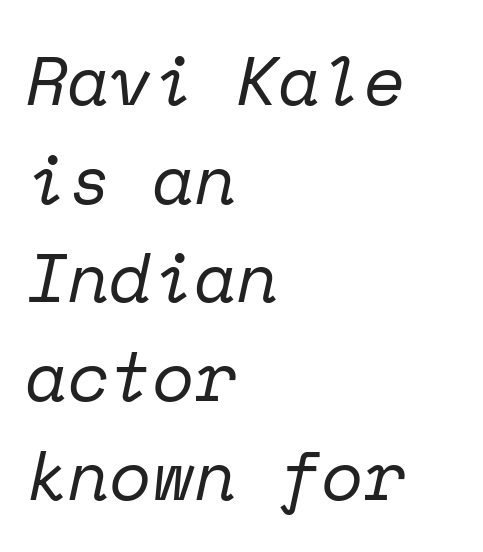
{"serif": "yes", "italic": "yes", "lean": "right", "slant_degrees": 12, "bold": "no", "weight": "regular", "width": "normal", "stroke_contrast": "low", "x_height": "medium", "monospaced": "yes", "underline": "no", "align": "left", "line_spacing": "normal", "line_spacing_ratio": 1.43, "letter_spacing": "normal", "letter_spacing_em": 0.0, "glyph_px": 69}
